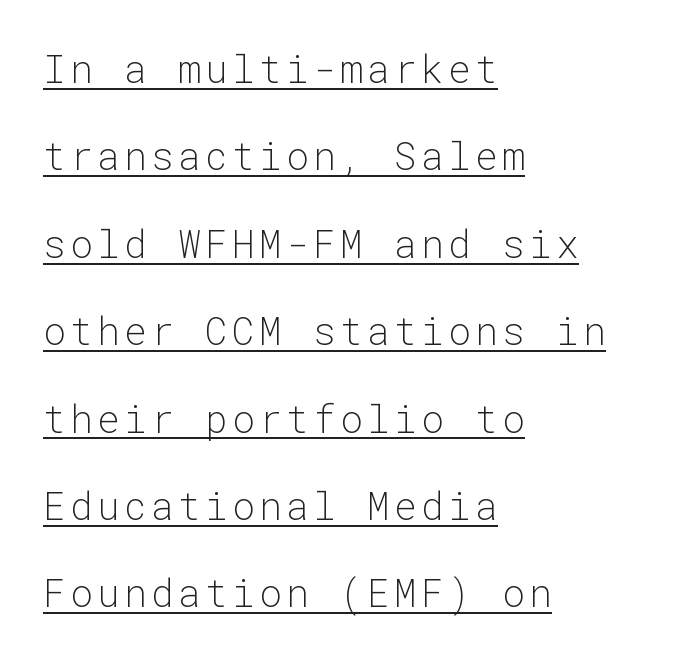
The typesetter chose a ragged-right arrangement here. Note: no serifs on the glyphs. These characters rest on top of a visible drawn line. This sample has the even, mechanical cadence of fixed-width lettering.
